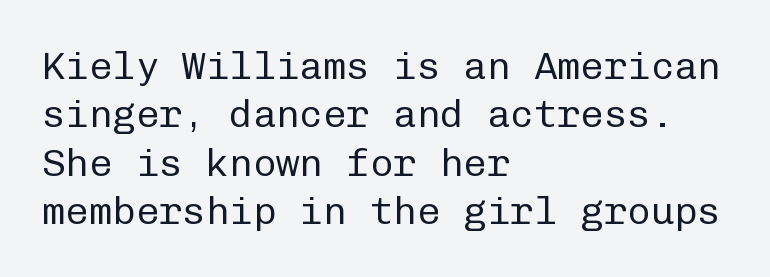
{"serif": "no", "italic": "no", "bold": "no", "weight": "regular", "width": "normal", "stroke_contrast": "low", "x_height": "medium", "monospaced": "yes", "underline": "no", "align": "left", "line_spacing_ratio": 1.24, "letter_spacing": "normal", "letter_spacing_em": 0.0, "glyph_px": 39}
